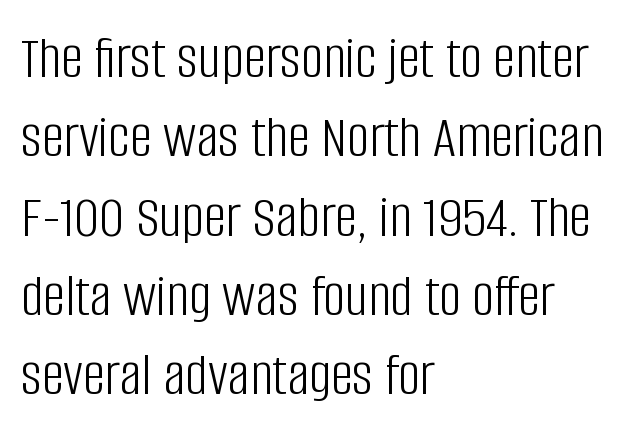
Q: Is the text bold? A: No.
Q: Is the text italic (slanted)? A: No, it is upright.
Q: Is the typeface a serif or a sans-serif typeface? A: Sans-serif.
Q: Is the text underlined? A: No.
Q: How is the paragraph aligned? A: Left-aligned.
Q: Is the spacing between letters normal or unusually wide? A: Normal.
Q: Is the spacing between lines tight, normal or loose? A: Normal.
Q: Width (condensed, normal, or wide)? A: Condensed.
Q: Stroke contrast? A: Low.
Q: x-height? A: Large.
Q: Monospaced? A: No.
